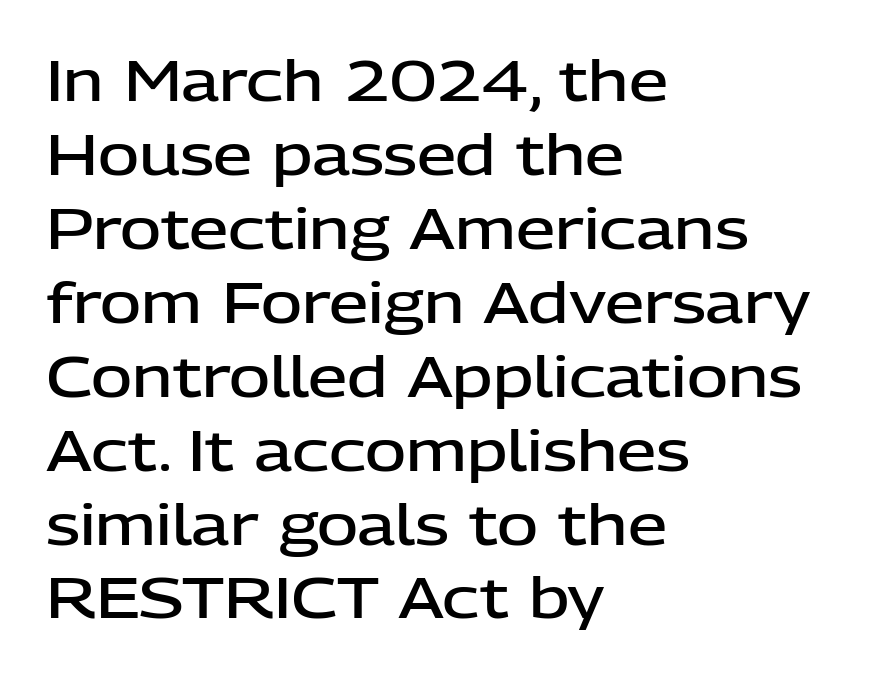
Q: Is the text bold? A: Semi-bold.
Q: Is the text italic (slanted)? A: No, it is upright.
Q: Is the typeface a serif or a sans-serif typeface? A: Sans-serif.
Q: Is the text underlined? A: No.
Q: How is the paragraph aligned? A: Left-aligned.
Q: Is the spacing between letters normal or unusually wide? A: Normal.
Q: Is the spacing between lines tight, normal or loose? A: Normal.
Q: Width (condensed, normal, or wide)? A: Normal.
Q: Stroke contrast? A: Low.
Q: x-height? A: Medium.
Q: Monospaced? A: No.
